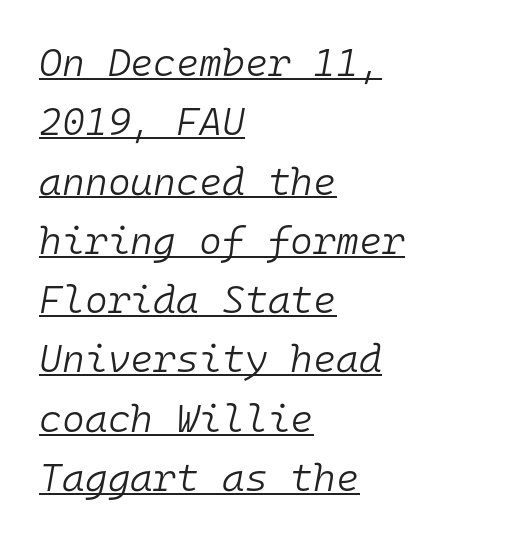
{"italic": "yes", "lean": "right", "slant_degrees": 10, "bold": "no", "weight": "light", "width": "normal", "stroke_contrast": "low", "x_height": "medium", "monospaced": "yes", "underline": "yes", "align": "left", "line_spacing": "normal", "line_spacing_ratio": 1.52, "letter_spacing": "normal", "letter_spacing_em": 0.0, "glyph_px": 39}
